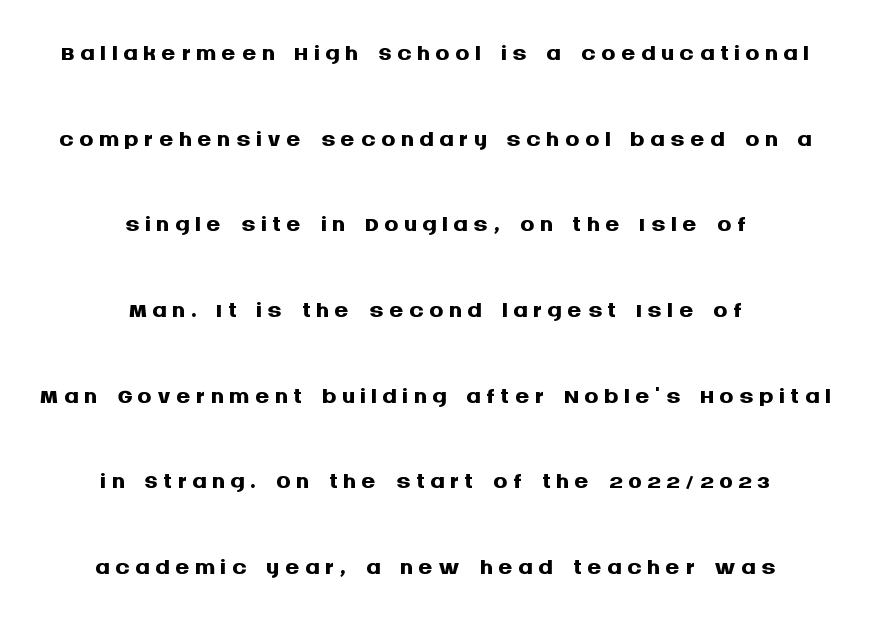
{"serif": "no", "italic": "no", "bold": "yes", "weight": "semibold", "width": "normal", "stroke_contrast": "medium", "x_height": "large", "monospaced": "no", "underline": "no", "align": "center", "line_spacing": "loose", "line_spacing_ratio": 2.38, "glyph_px": 36}
